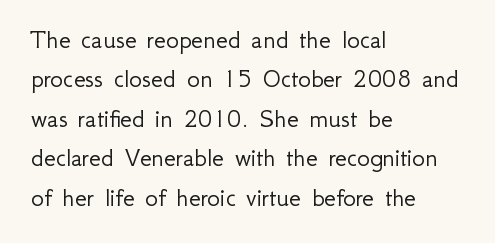
The image shows 27 px text type, upright; set left-aligned, normal line spacing (1.46x), normal letter spacing, not underlined.
